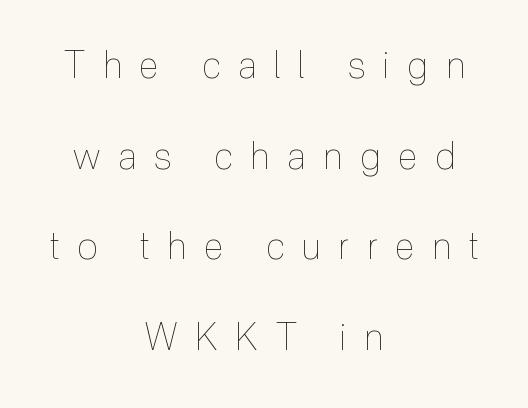
{"italic": "no", "bold": "no", "weight": "thin", "width": "condensed", "x_height": "medium", "monospaced": "no", "underline": "no", "align": "center", "line_spacing": "loose", "line_spacing_ratio": 2.45, "letter_spacing": "wide", "letter_spacing_em": 0.48, "glyph_px": 37}
